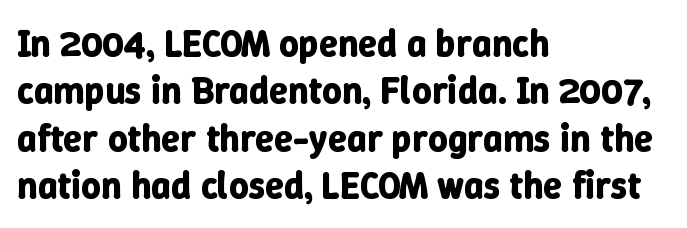
One-word summary of the alignment: left. Observe the ordinary spacing: letters are neighbours, not strangers. Compared with typical paragraphs, the rows here are spaced about the same. Do the characters align in a grid? No, the font is proportional.
